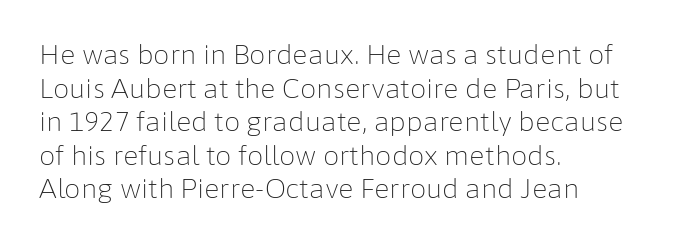
{"italic": "no", "bold": "no", "underline": "no", "align": "left", "line_spacing": "normal", "line_spacing_ratio": 1.29, "letter_spacing": "normal", "letter_spacing_em": 0.0, "glyph_px": 26}
